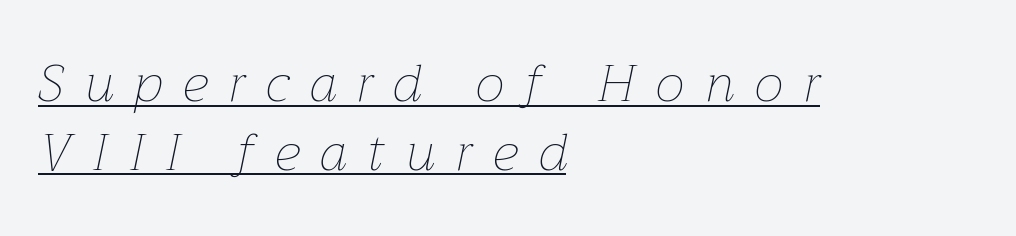
Q: Is the text bold? A: No.
Q: Is the text italic (slanted)? A: Yes, it leans right by about 12 degrees.
Q: Is the text underlined? A: Yes.
Q: How is the paragraph aligned? A: Left-aligned.
Q: Is the spacing between letters normal or unusually wide? A: Unusually wide.
Q: Is the spacing between lines tight, normal or loose? A: Normal.
Q: Width (condensed, normal, or wide)? A: Normal.
Q: Stroke contrast? A: Low.
Q: x-height? A: Medium.
Q: Monospaced? A: No.
